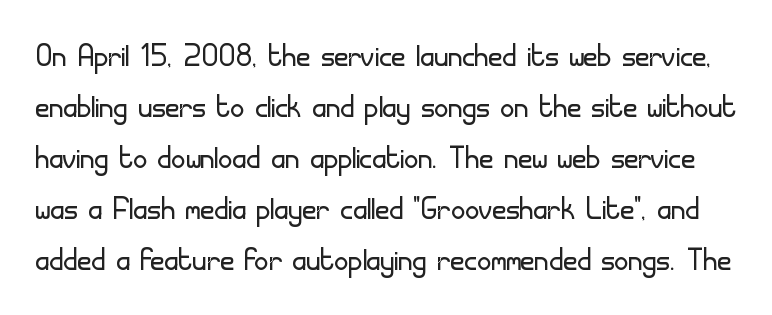
{"serif": "no", "italic": "no", "bold": "no", "weight": "light", "width": "normal", "stroke_contrast": "low", "x_height": "small", "monospaced": "no", "underline": "no", "line_spacing": "normal", "line_spacing_ratio": 1.31, "letter_spacing": "normal", "letter_spacing_em": 0.0, "glyph_px": 39}
